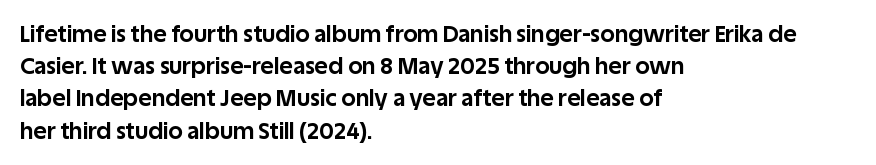
{"italic": "no", "bold": "yes", "underline": "no", "align": "left", "line_spacing": "normal", "line_spacing_ratio": 1.4, "letter_spacing": "normal", "letter_spacing_em": 0.0, "glyph_px": 23}
